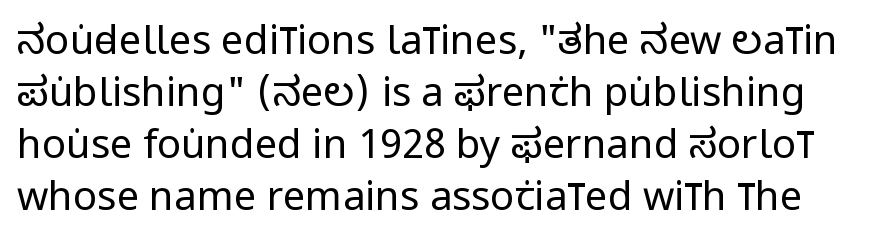
Q: Is the text bold? A: No.
Q: Is the text italic (slanted)? A: No, it is upright.
Q: Is the typeface a serif or a sans-serif typeface? A: Sans-serif.
Q: Is the text underlined? A: No.
Q: Is the spacing between letters normal or unusually wide? A: Normal.
Q: Is the spacing between lines tight, normal or loose? A: Normal.
Q: Width (condensed, normal, or wide)? A: Condensed.
Q: Stroke contrast? A: Low.
Q: x-height? A: Large.
Q: Monospaced? A: No.
